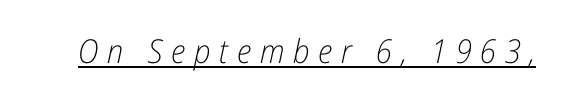
{"italic": "yes", "lean": "right", "slant_degrees": 12, "bold": "no", "weight": "light", "width": "condensed", "stroke_contrast": "low", "x_height": "medium", "monospaced": "no", "underline": "yes", "letter_spacing": "wide", "letter_spacing_em": 0.26, "glyph_px": 33}
